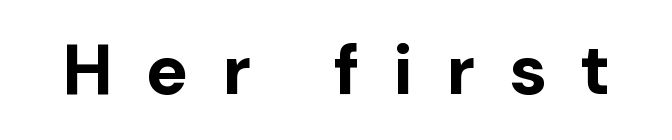
{"serif": "no", "italic": "no", "bold": "yes", "weight": "bold", "width": "normal", "stroke_contrast": "low", "x_height": "medium", "monospaced": "no", "underline": "no", "letter_spacing": "wide", "letter_spacing_em": 0.47, "glyph_px": 71}
